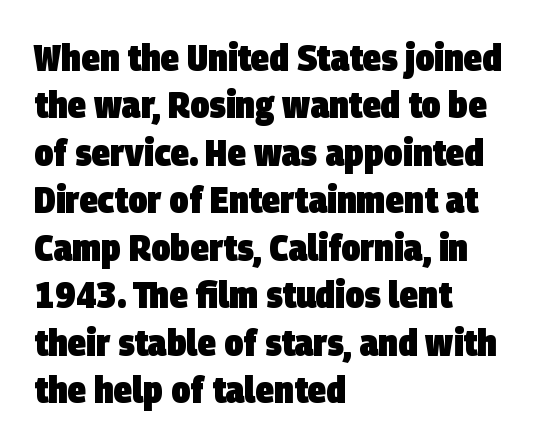
Q: Is the text bold? A: Yes.
Q: Is the typeface a serif or a sans-serif typeface? A: Sans-serif.
Q: Is the text underlined? A: No.
Q: How is the paragraph aligned? A: Left-aligned.
Q: Is the spacing between letters normal or unusually wide? A: Normal.
Q: Is the spacing between lines tight, normal or loose? A: Normal.
Q: Width (condensed, normal, or wide)? A: Condensed.
Q: Stroke contrast? A: Low.
Q: x-height? A: Large.
Q: Monospaced? A: No.
